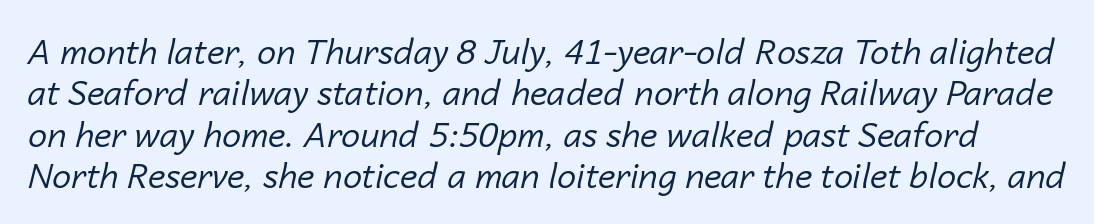
The image shows 34 px regular-weight type, italic (leaning right); set line spacing 1.22x, normal letter spacing, not underlined; low stroke contrast and a medium x-height.
